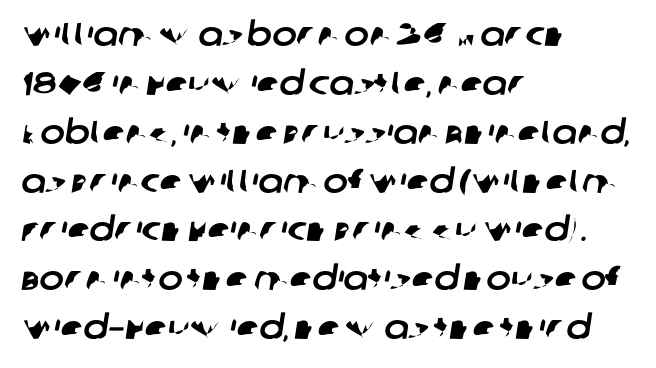
{"serif": "no", "width": "normal", "stroke_contrast": "low", "x_height": "large", "monospaced": "no", "underline": "no", "align": "left", "line_spacing": "normal", "line_spacing_ratio": 1.48, "letter_spacing": "normal", "letter_spacing_em": 0.0, "glyph_px": 33}
